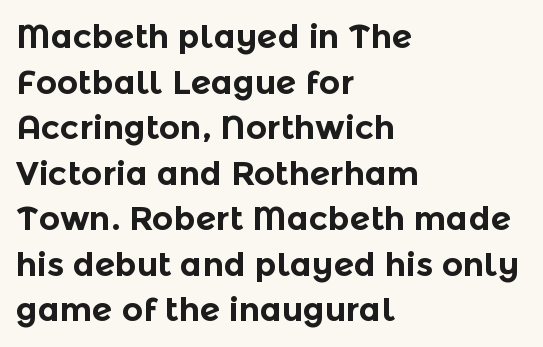
Q: Is the text bold? A: Yes.
Q: Is the text italic (slanted)? A: No, it is upright.
Q: Is the typeface a serif or a sans-serif typeface? A: Sans-serif.
Q: Is the text underlined? A: No.
Q: How is the paragraph aligned? A: Left-aligned.
Q: Is the spacing between letters normal or unusually wide? A: Normal.
Q: Is the spacing between lines tight, normal or loose? A: Normal.
Q: Width (condensed, normal, or wide)? A: Normal.
Q: x-height? A: Medium.
Q: Monospaced? A: No.
